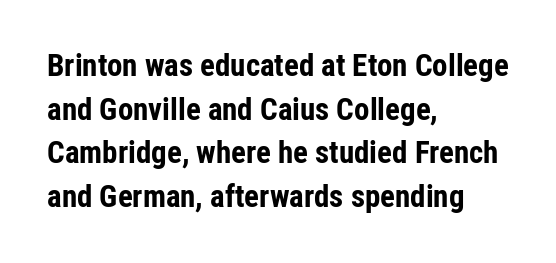
Q: Is the text bold? A: Yes.
Q: Is the text italic (slanted)? A: No, it is upright.
Q: Is the typeface a serif or a sans-serif typeface? A: Sans-serif.
Q: Is the text underlined? A: No.
Q: How is the paragraph aligned? A: Left-aligned.
Q: Is the spacing between letters normal or unusually wide? A: Normal.
Q: Is the spacing between lines tight, normal or loose? A: Normal.
Q: Width (condensed, normal, or wide)? A: Condensed.
Q: Stroke contrast? A: Low.
Q: x-height? A: Medium.
Q: Monospaced? A: No.
